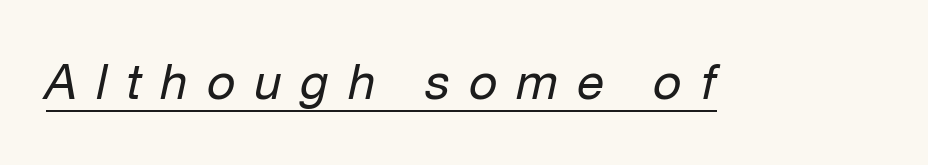
The image shows 49 px regular-weight type, italic (leaning right); set unusually wide letter spacing (+0.39 em), underlined; low stroke contrast and a medium x-height.
